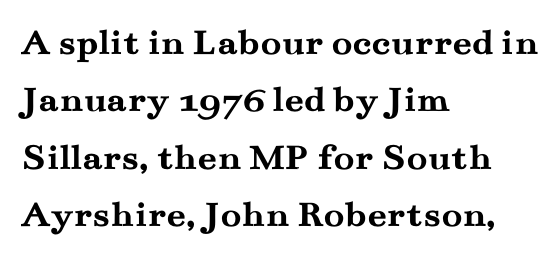
Q: Is the text bold? A: Yes.
Q: Is the text italic (slanted)? A: No, it is upright.
Q: Is the typeface a serif or a sans-serif typeface? A: Serif.
Q: Is the text underlined? A: No.
Q: How is the paragraph aligned? A: Left-aligned.
Q: Is the spacing between letters normal or unusually wide? A: Normal.
Q: Is the spacing between lines tight, normal or loose? A: Normal.
Q: Width (condensed, normal, or wide)? A: Wide.
Q: Stroke contrast? A: Medium.
Q: x-height? A: Small.
Q: Monospaced? A: No.
